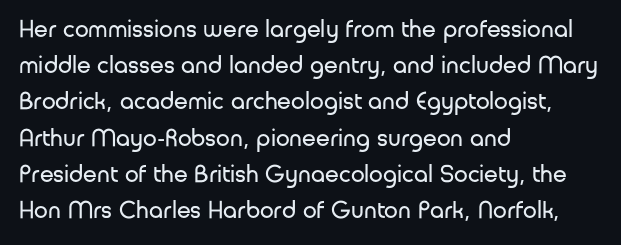
The image shows 25 px text type, upright; set left-aligned, normal line spacing (1.45x), normal letter spacing, not underlined.
